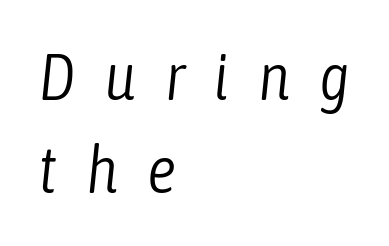
{"italic": "yes", "lean": "right", "slant_degrees": 6, "bold": "no", "weight": "light", "width": "condensed", "stroke_contrast": "low", "x_height": "medium", "monospaced": "no", "underline": "no", "align": "left", "line_spacing": "normal", "line_spacing_ratio": 1.41, "letter_spacing": "wide", "letter_spacing_em": 0.44, "glyph_px": 66}
